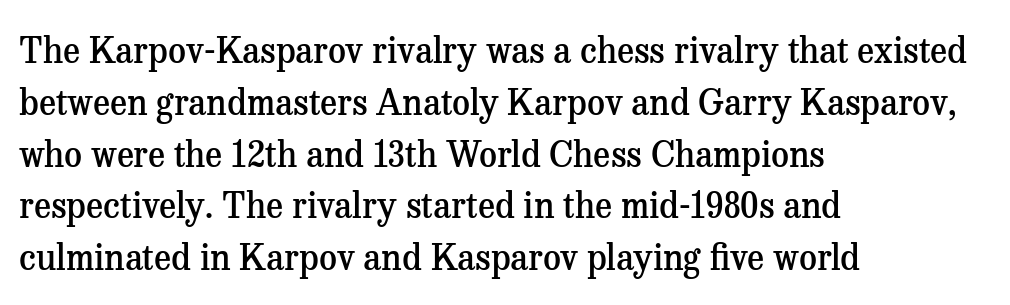
The image shows 35 px semibold serif type, upright; set left-aligned, normal line spacing (1.48x), normal letter spacing, not underlined; medium stroke contrast and a medium x-height.
